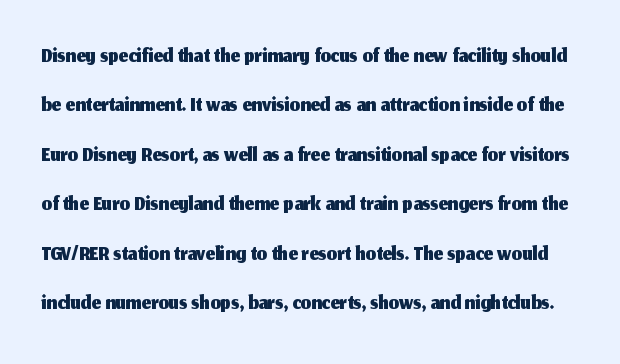
Serif or sans? Sans — the stroke terminals are bare. Words appear dense and cohesive because spacing is normal. One glance says typical: line gaps are just what's usual. These lines are rendered in a variable-pitch font.
